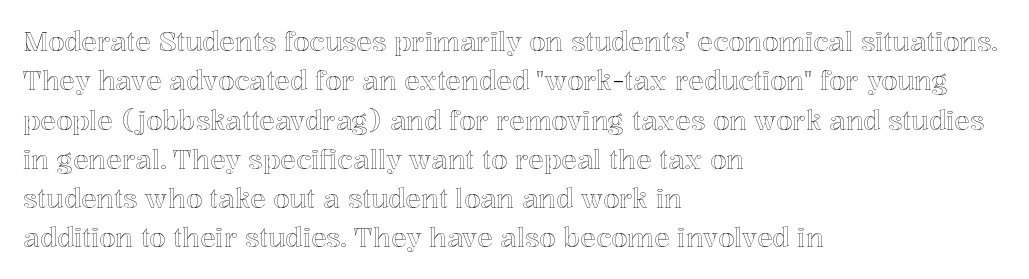
The image shows 26 px text type, upright; set left-aligned, normal line spacing (1.51x), normal letter spacing, not underlined.
